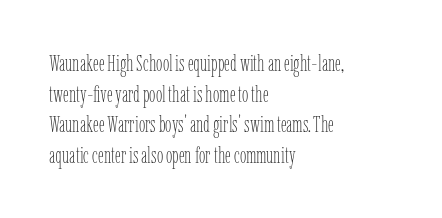
The image shows 23 px text type, upright; set left-aligned, normal line spacing (1.33x), normal letter spacing, not underlined.
